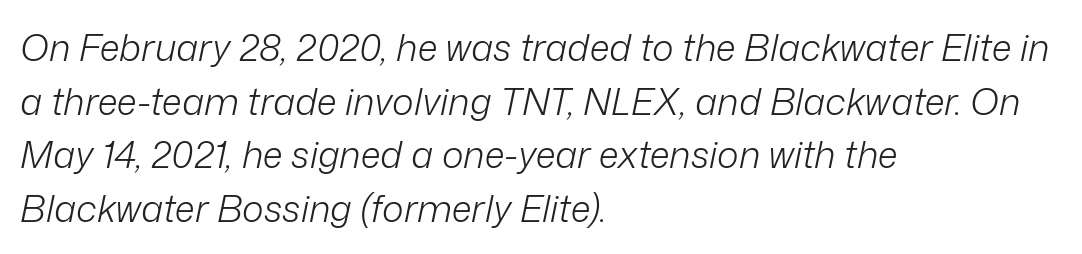
Q: Is the text bold? A: No.
Q: Is the text italic (slanted)? A: Yes, it leans right by about 12 degrees.
Q: Is the text underlined? A: No.
Q: How is the paragraph aligned? A: Left-aligned.
Q: Is the spacing between letters normal or unusually wide? A: Normal.
Q: Is the spacing between lines tight, normal or loose? A: Normal.
Q: Width (condensed, normal, or wide)? A: Normal.
Q: Stroke contrast? A: Low.
Q: x-height? A: Medium.
Q: Monospaced? A: No.
